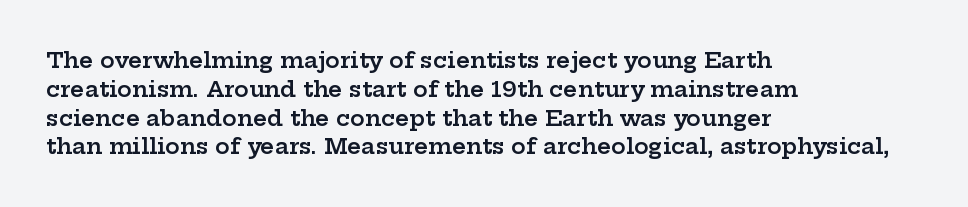
Left-aligned paragraph, ragged on the right. This sample uses plain, unmodified letter spacing. The lettering holds an erect, upright posture throughout. Underlining? Definitely not there. Students, this is semibold: more ink than regular, less than bold.
